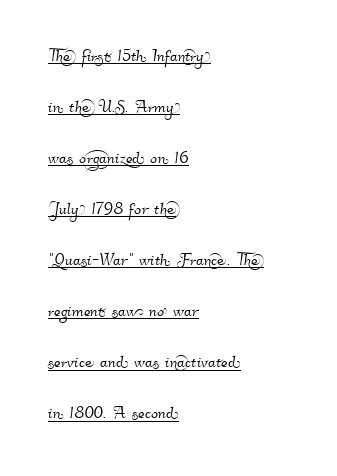
Q: Is the text underlined? A: Yes.
Q: How is the paragraph aligned? A: Left-aligned.
Q: Is the spacing between letters normal or unusually wide? A: Normal.
Q: Is the spacing between lines tight, normal or loose? A: Loose.
